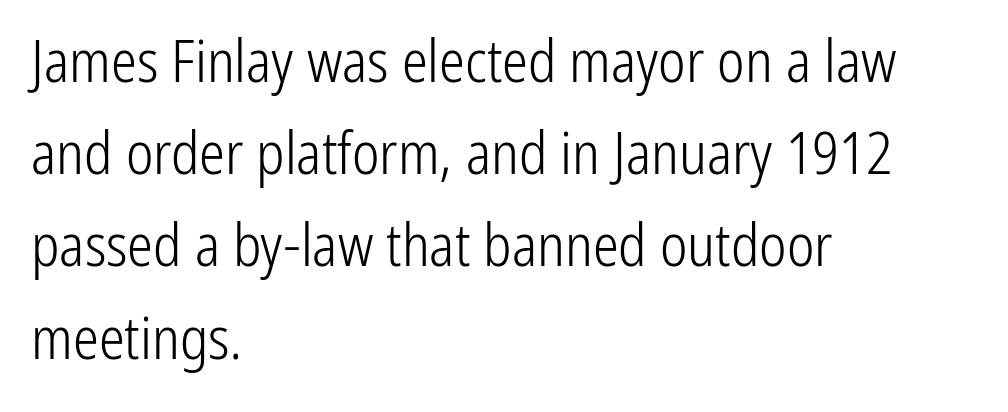
Serifs: no, the terminals of the letterforms are clean. Is this a fixed-width face? No — the glyphs have proportional, varying widths. This reads as an unemphasized weight, regular at the heaviest. The typesetter chose a ragged-right arrangement here. Upright lettering throughout.
